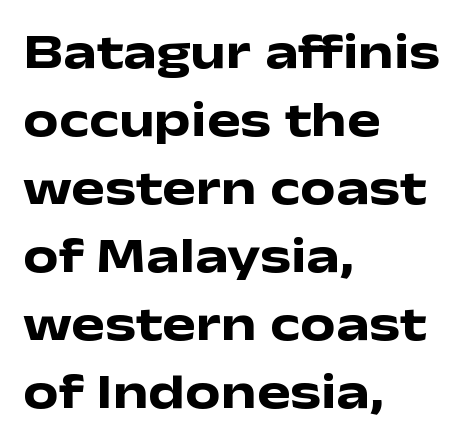
{"serif": "no", "italic": "no", "bold": "yes", "weight": "heavy", "width": "wide", "stroke_contrast": "low", "x_height": "medium", "monospaced": "no", "underline": "no", "align": "left", "line_spacing": "normal", "line_spacing_ratio": 1.36, "letter_spacing": "normal", "letter_spacing_em": 0.0, "glyph_px": 50}
